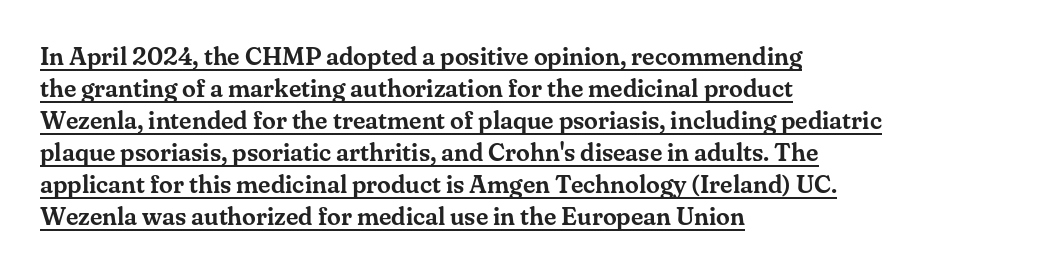
Quick note: not italic, upright. This is underlined copy, the kind a proofreader might mark for attention. A student would call this left alignment; a typographer would say flush left, rag right. There is no visible air inserted between adjacent glyphs. Compared with typical paragraphs, the rows here are spaced about the same.
